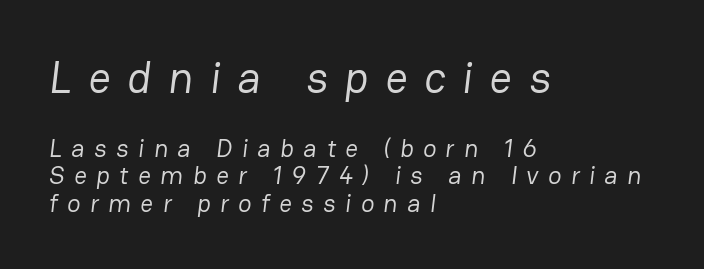
These lines are set flush left with a ragged right edge. The space directly below the letters is spotless. This sample has the flowing, uneven cadence of proportional lettering. You can tell from the bare stems that sans-serif type was used.
